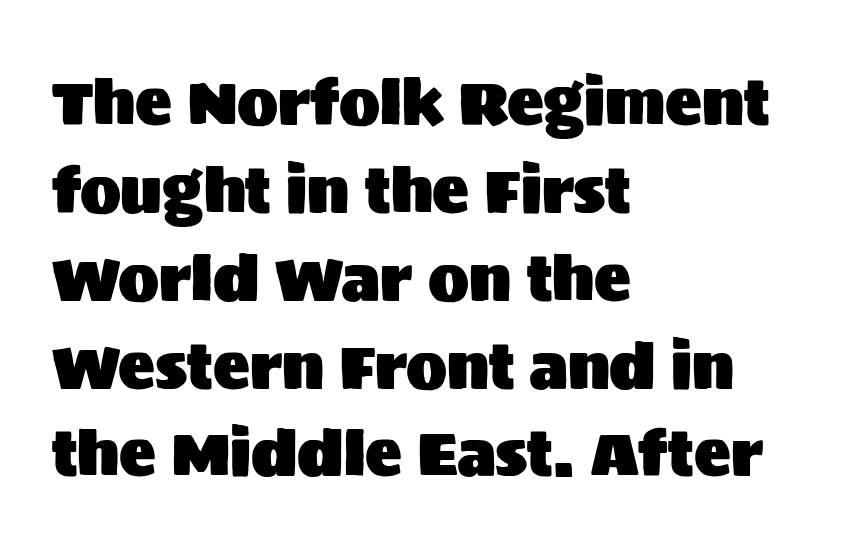
The image shows 61 px sans-serif type, upright; set left-aligned, normal line spacing (1.44x), normal letter spacing, not underlined; medium stroke contrast and a large x-height.
